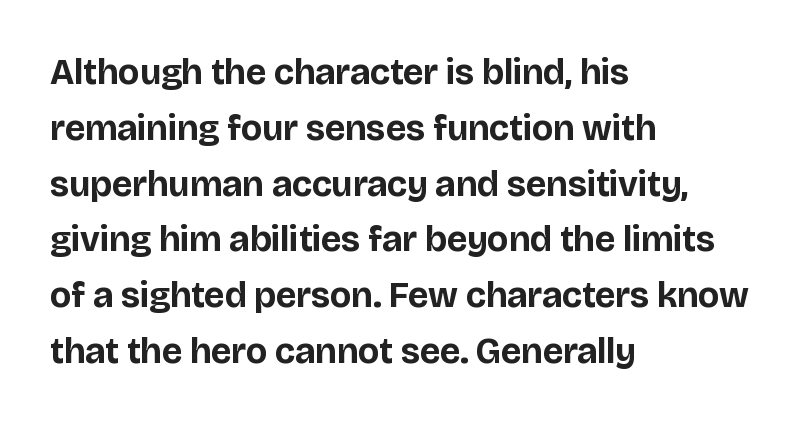
The image shows 36 px bold sans-serif type, upright; set left-aligned, normal line spacing (1.55x), normal letter spacing, not underlined; low stroke contrast and a large x-height.
